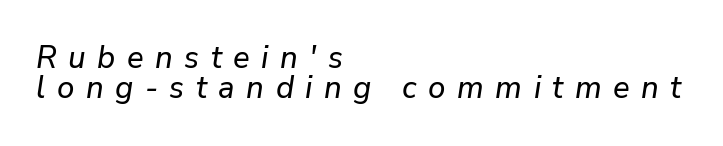
The space directly below the letters is spotless. These lines are rendered in a variable-pitch font. Cramped leading. In terms of posture, this sample is oblique.
